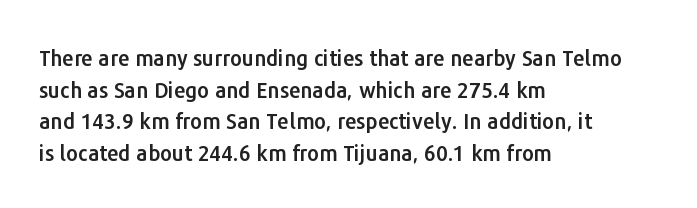
The image shows 21 px text type, upright; set left-aligned, normal line spacing (1.51x), normal letter spacing, not underlined.
